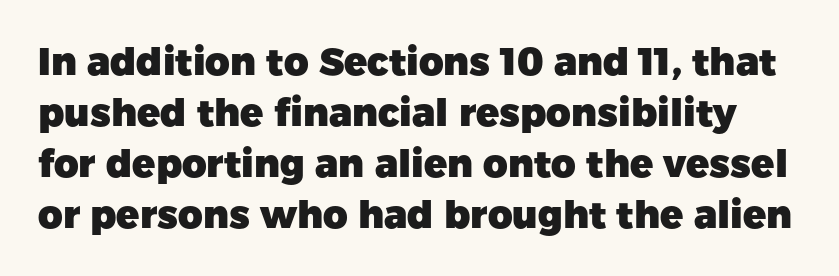
{"serif": "no", "italic": "no", "bold": "yes", "weight": "heavy", "width": "normal", "stroke_contrast": "low", "x_height": "medium", "monospaced": "no", "underline": "no", "line_spacing": "normal", "line_spacing_ratio": 1.34, "letter_spacing": "normal", "letter_spacing_em": 0.0, "glyph_px": 38}
